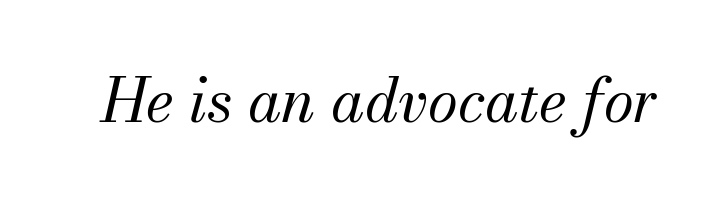
{"serif": "yes", "italic": "yes", "lean": "right", "slant_degrees": 13, "bold": "no", "weight": "regular", "width": "normal", "stroke_contrast": "medium", "x_height": "small", "monospaced": "no", "underline": "no", "letter_spacing": "normal", "letter_spacing_em": 0.0, "glyph_px": 61}
